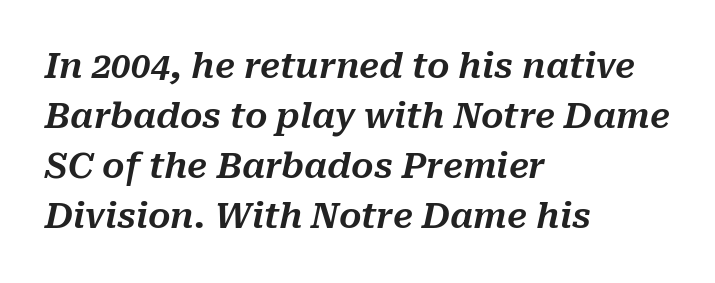
Q: Is the text italic (slanted)? A: Yes, it leans right by about 10 degrees.
Q: Is the text underlined? A: No.
Q: How is the paragraph aligned? A: Left-aligned.
Q: Is the spacing between letters normal or unusually wide? A: Normal.
Q: Is the spacing between lines tight, normal or loose? A: Normal.
Q: Width (condensed, normal, or wide)? A: Normal.
Q: Stroke contrast? A: Medium.
Q: x-height? A: Medium.
Q: Monospaced? A: No.
